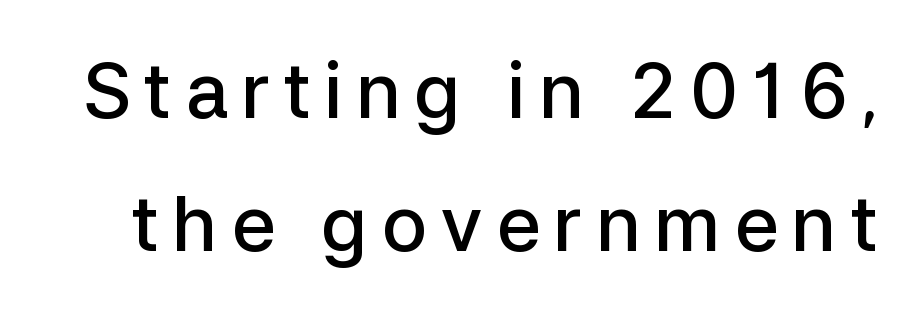
The image shows 76 px semibold sans-serif type, upright; set line spacing 1.75x, not underlined; low stroke contrast and a medium x-height.
